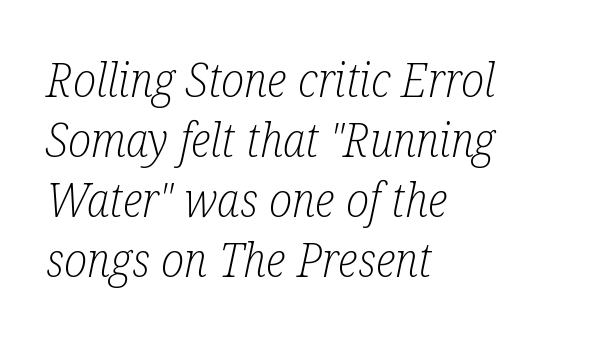
Each letter keeps its own natural width here, so spacing adapts to shape. Slanted lettering throughout. The face used here is rendered with its standard letterfit. The vertical gap from one line to the next is medium. Casual observation: everything's shoved over to the left. The strip under each line holds only bare page.
